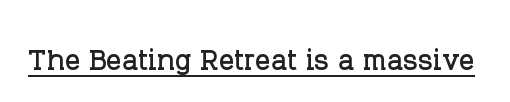
Q: Is the text italic (slanted)? A: No, it is upright.
Q: Is the typeface a serif or a sans-serif typeface? A: Serif.
Q: Is the text underlined? A: Yes.
Q: Is the spacing between letters normal or unusually wide? A: Normal.
Q: Width (condensed, normal, or wide)? A: Normal.
Q: Stroke contrast? A: Low.
Q: x-height? A: Large.
Q: Monospaced? A: No.
